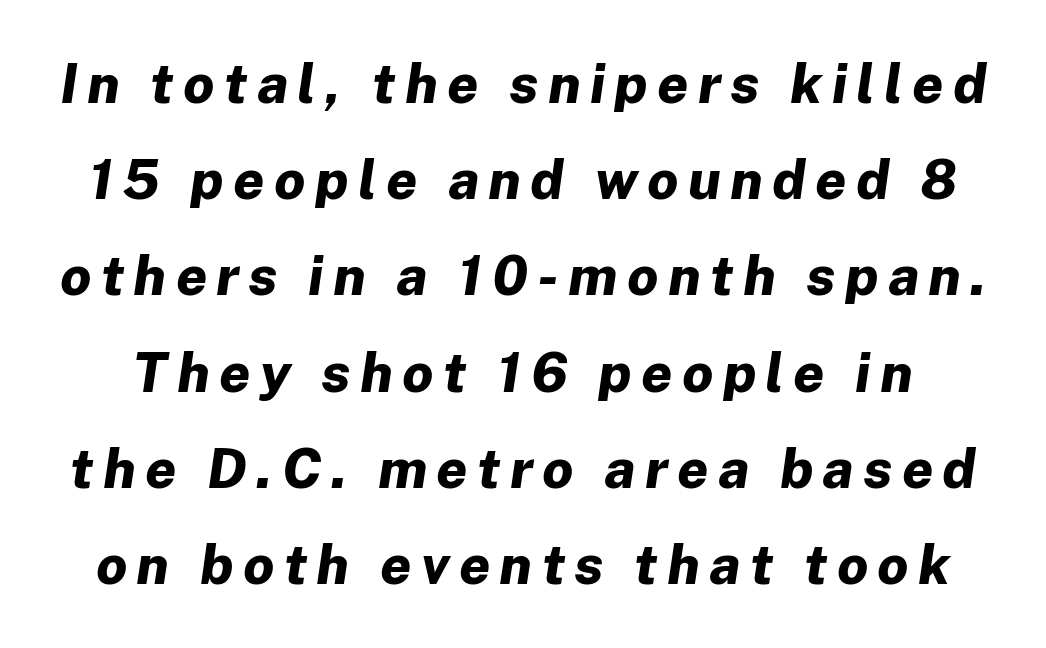
{"italic": "yes", "lean": "right", "slant_degrees": 8, "bold": "yes", "weight": "bold", "width": "normal", "stroke_contrast": "low", "x_height": "medium", "monospaced": "no", "underline": "no", "line_spacing_ratio": 1.75, "glyph_px": 55}
